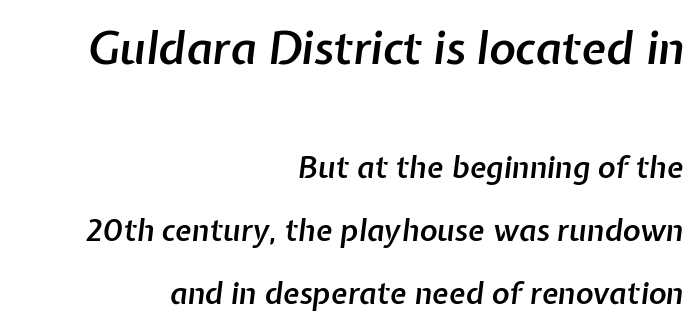
The image shows 45 px semibold type, italic (leaning right); set right-aligned, loose line spacing (2.1x), normal letter spacing, not underlined; the first (top) block is 1.5x larger; low stroke contrast and a medium x-height.
